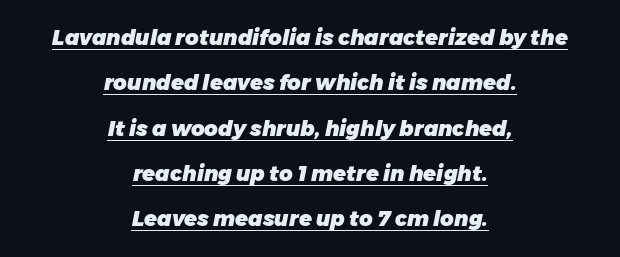
Q: Is the text bold? A: Yes.
Q: Is the text italic (slanted)? A: Yes, it leans right by about 11 degrees.
Q: Is the text underlined? A: Yes.
Q: How is the paragraph aligned? A: Centered.
Q: Is the spacing between letters normal or unusually wide? A: Normal.
Q: Is the spacing between lines tight, normal or loose? A: Loose.
